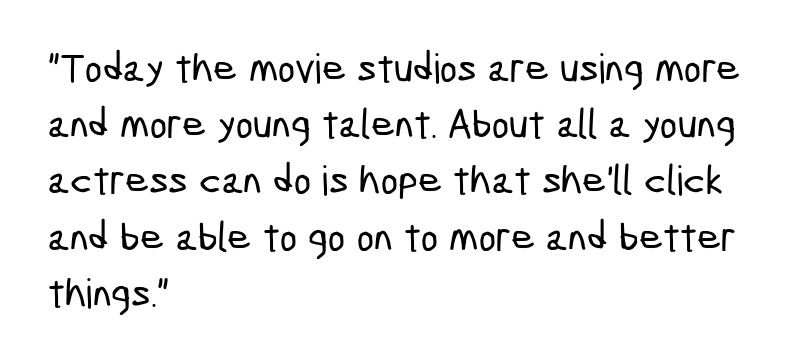
The image shows 41 px condensed sans-serif type; set left-aligned, normal line spacing (1.37x), normal letter spacing, not underlined; low stroke contrast and a medium x-height.
